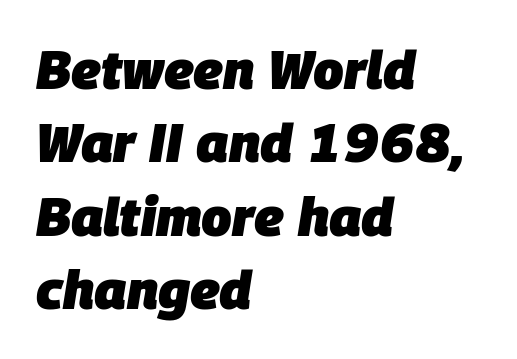
The image shows 54 px heavy type, italic (leaning right); set left-aligned, normal line spacing (1.36x), normal letter spacing, not underlined; low stroke contrast and a large x-height.
